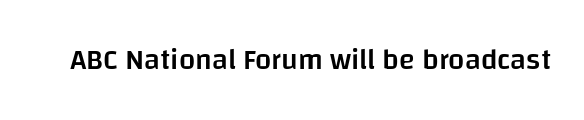
Q: Is the text bold? A: Semi-bold.
Q: Is the text italic (slanted)? A: No, it is upright.
Q: Is the typeface a serif or a sans-serif typeface? A: Sans-serif.
Q: Is the text underlined? A: No.
Q: Is the spacing between letters normal or unusually wide? A: Normal.
Q: Width (condensed, normal, or wide)? A: Normal.
Q: Stroke contrast? A: Low.
Q: x-height? A: Large.
Q: Monospaced? A: No.
